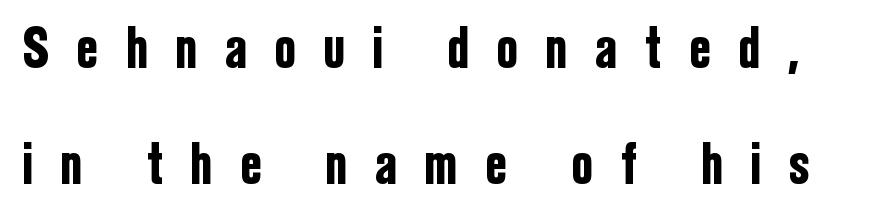
Q: Is the text italic (slanted)? A: No, it is upright.
Q: Is the typeface a serif or a sans-serif typeface? A: Sans-serif.
Q: Is the text underlined? A: No.
Q: Is the spacing between letters normal or unusually wide? A: Unusually wide.
Q: Is the spacing between lines tight, normal or loose? A: Loose.
Q: Width (condensed, normal, or wide)? A: Condensed.
Q: Stroke contrast? A: Low.
Q: x-height? A: Medium.
Q: Monospaced? A: No.
